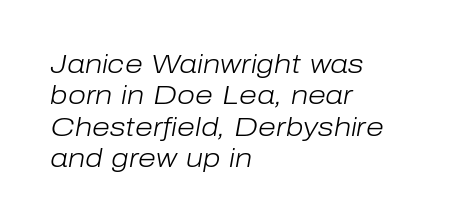
Q: Is the text bold? A: No.
Q: Is the text italic (slanted)? A: Yes, it leans right by about 10 degrees.
Q: Is the text underlined? A: No.
Q: How is the paragraph aligned? A: Left-aligned.
Q: Is the spacing between letters normal or unusually wide? A: Normal.
